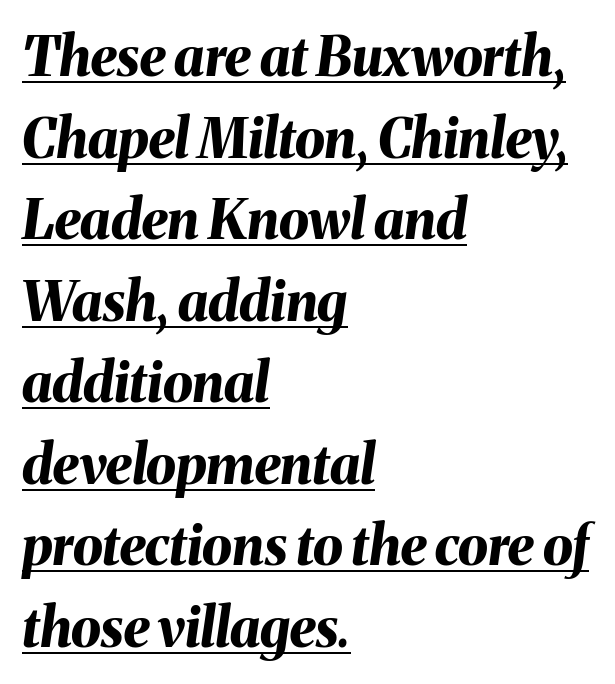
The image shows 54 px bold type, italic (leaning right); set left-aligned, normal line spacing (1.51x), normal letter spacing, underlined; medium stroke contrast and a medium x-height.
